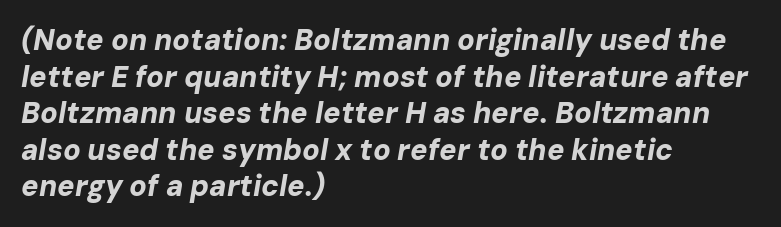
Q: Is the text bold? A: Yes.
Q: Is the text italic (slanted)? A: Yes, it leans right by about 10 degrees.
Q: Is the text underlined? A: No.
Q: How is the paragraph aligned? A: Left-aligned.
Q: Is the spacing between letters normal or unusually wide? A: Normal.
Q: Is the spacing between lines tight, normal or loose? A: Normal.
Q: Width (condensed, normal, or wide)? A: Normal.
Q: Stroke contrast? A: Low.
Q: x-height? A: Medium.
Q: Monospaced? A: No.
